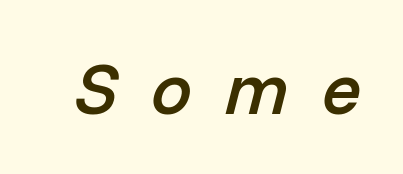
Q: Is the text bold? A: Semi-bold.
Q: Is the text italic (slanted)? A: Yes, it leans right by about 14 degrees.
Q: Is the text underlined? A: No.
Q: Is the spacing between letters normal or unusually wide? A: Unusually wide.
Q: Width (condensed, normal, or wide)? A: Normal.
Q: Stroke contrast? A: Low.
Q: x-height? A: Medium.
Q: Monospaced? A: No.
